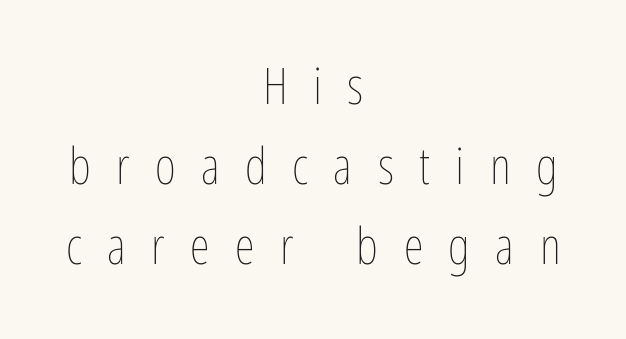
{"italic": "no", "bold": "no", "weight": "thin", "width": "condensed", "stroke_contrast": "low", "x_height": "medium", "monospaced": "no", "underline": "no", "align": "center", "line_spacing": "normal", "line_spacing_ratio": 1.57, "letter_spacing": "wide", "letter_spacing_em": 0.5, "glyph_px": 51}
